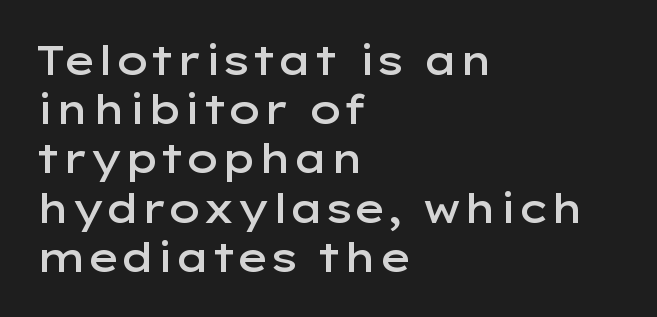
Q: Is the text bold? A: Semi-bold.
Q: Is the text italic (slanted)? A: No, it is upright.
Q: Is the typeface a serif or a sans-serif typeface? A: Sans-serif.
Q: Is the text underlined? A: No.
Q: How is the paragraph aligned? A: Left-aligned.
Q: Is the spacing between letters normal or unusually wide? A: Normal.
Q: Width (condensed, normal, or wide)? A: Wide.
Q: Stroke contrast? A: Low.
Q: x-height? A: Medium.
Q: Monospaced? A: No.
